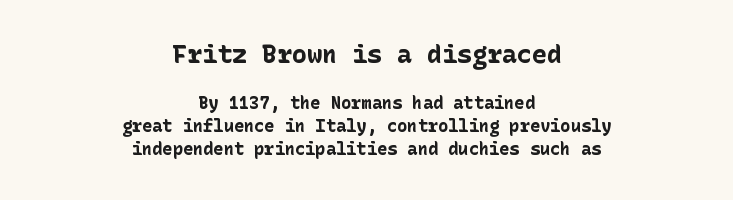
Every letter is thick-stroked: bold, no question. Is the block centered? Yes — each line is placed symmetrically about the middle. The letterforms sit shoulder to shoulder at normal distance. Larger block? The one above; the one below is distinctly smaller.
